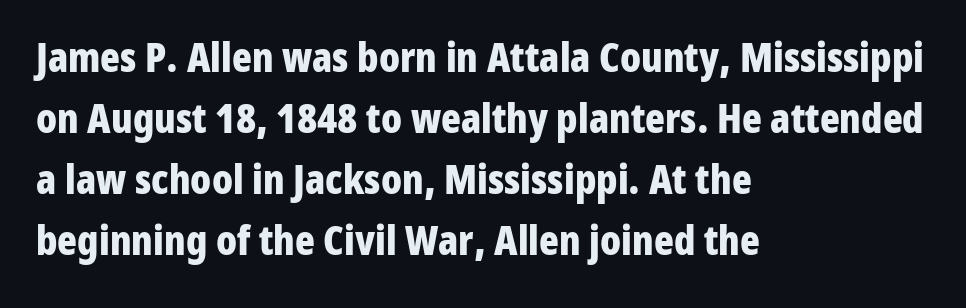
{"serif": "no", "italic": "no", "bold": "yes", "weight": "bold", "width": "condensed", "stroke_contrast": "low", "x_height": "medium", "monospaced": "no", "underline": "no", "align": "left", "line_spacing": "normal", "line_spacing_ratio": 1.49, "letter_spacing": "normal", "letter_spacing_em": 0.0, "glyph_px": 41}
